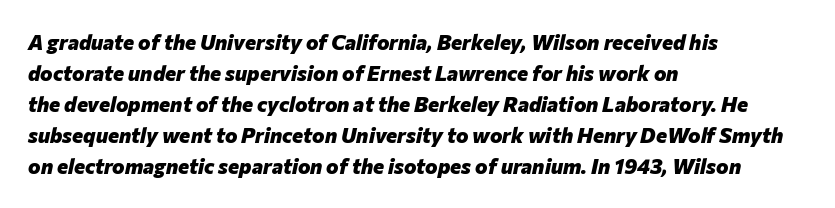
Each new line begins a customary step beneath the previous one. The passage shown is emphatically bold. The text carries the slant typical of an italic or oblique font. If you drew a ruler down the left edge, every line would touch it. In terms of letterspacing, this is plain default setting. Unmarked baselines from the first word to the last.
